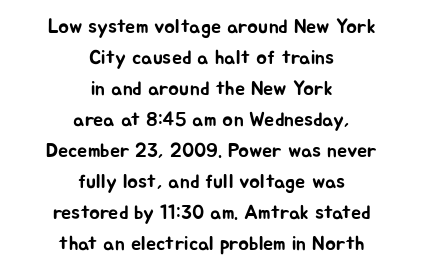
Q: Is the text italic (slanted)? A: No, it is upright.
Q: Is the text underlined? A: No.
Q: How is the paragraph aligned? A: Centered.
Q: Is the spacing between letters normal or unusually wide? A: Normal.
Q: Is the spacing between lines tight, normal or loose? A: Normal.
